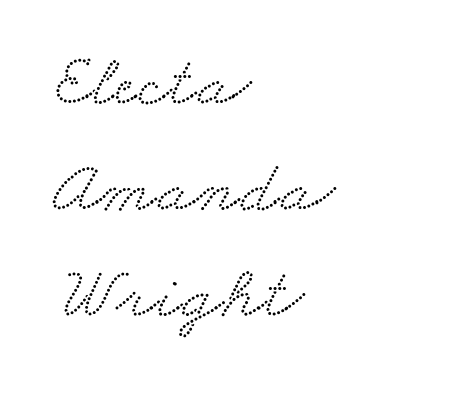
{"serif": "yes", "width": "wide", "stroke_contrast": "low", "x_height": "small", "monospaced": "no", "underline": "no", "align": "left", "line_spacing": "normal", "line_spacing_ratio": 1.43, "letter_spacing": "normal", "letter_spacing_em": 0.0, "glyph_px": 74}
